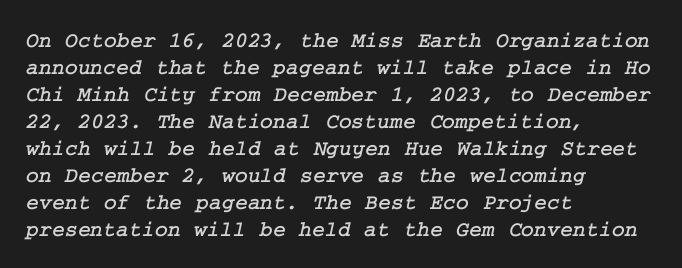
Q: Is the text underlined? A: No.
Q: How is the paragraph aligned? A: Left-aligned.
Q: Is the spacing between letters normal or unusually wide? A: Normal.
